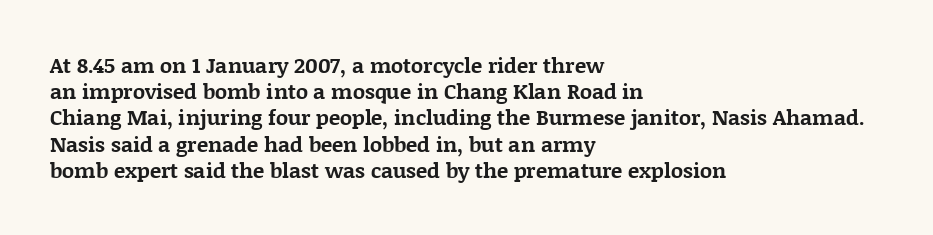
The image shows 21 px bold type, upright; set left-aligned, normal line spacing (1.25x), normal letter spacing, not underlined.
